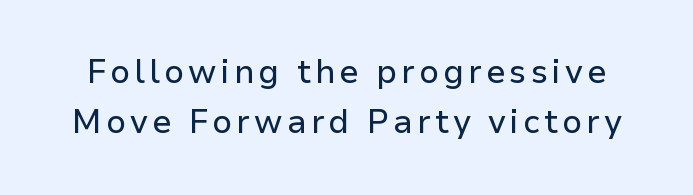
Varying glyph widths throughout — classic text-font behaviour. Does the lettering tilt? It doesn't — this is upright. Horizontal bands of white between lines are of average thickness. To sum up the face: it is a sans, with no serifs. Unmarked baselines from the first word to the last.
